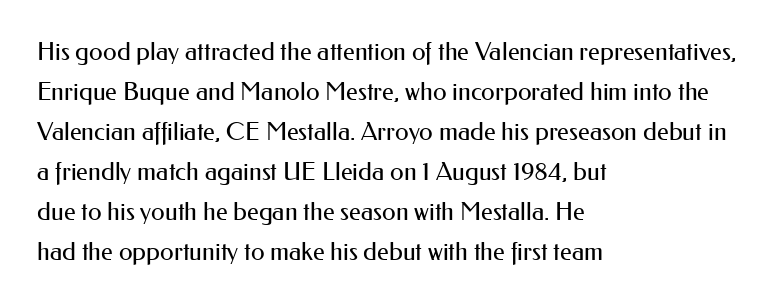
The image shows 25 px text type, upright; set left-aligned, normal line spacing (1.6x), normal letter spacing, not underlined.
